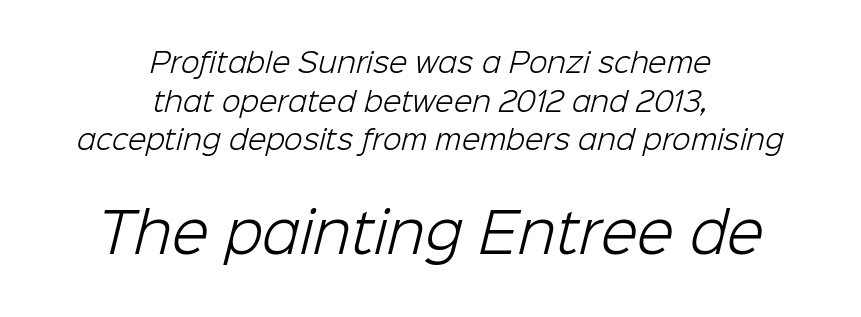
Q: Is the text bold? A: No.
Q: Is the typeface a serif or a sans-serif typeface? A: Sans-serif.
Q: Is the text underlined? A: No.
Q: How is the paragraph aligned? A: Centered.
Q: Is the spacing between letters normal or unusually wide? A: Normal.
Q: Is the spacing between lines tight, normal or loose? A: Normal.
Q: Which block of text is set in a larger size, the first (top) or the second (bottom)? A: The second (bottom) one.
Q: Width (condensed, normal, or wide)? A: Normal.
Q: Stroke contrast? A: Low.
Q: x-height? A: Medium.
Q: Monospaced? A: No.
